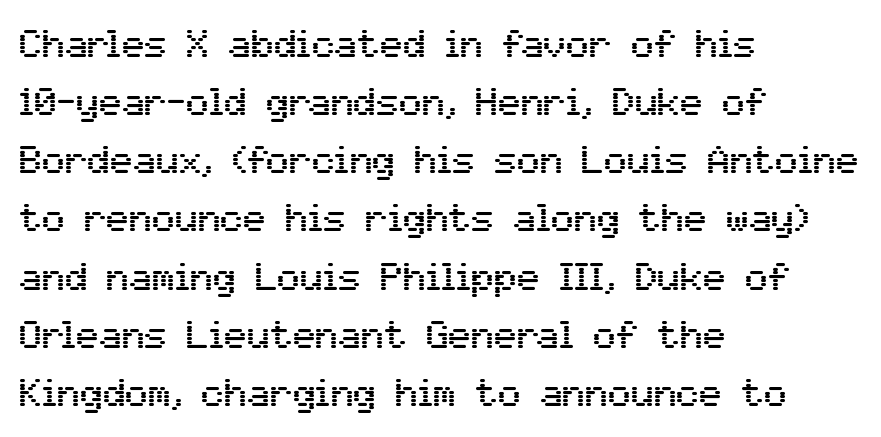
The image shows 38 px sans-serif type, upright; set left-aligned, normal line spacing (1.53x), normal letter spacing, not underlined; medium stroke contrast and a medium x-height.
